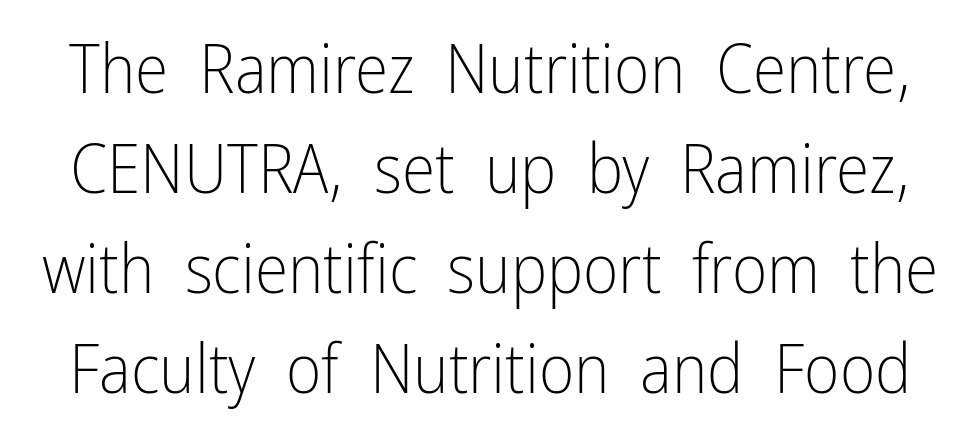
The image shows 68 px light, condensed sans-serif type, upright; set normal line spacing (1.47x), normal letter spacing, not underlined; low stroke contrast and a medium x-height.
